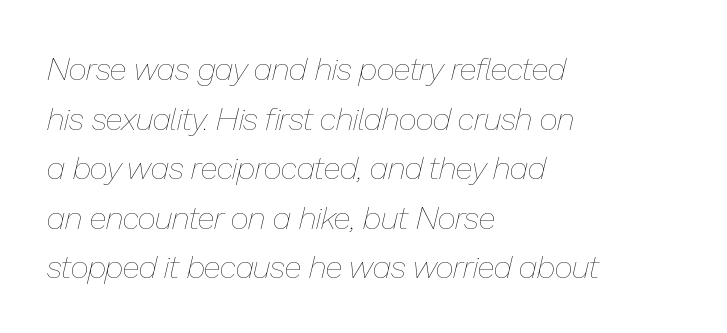
Q: Is the text bold? A: No.
Q: Is the text italic (slanted)? A: Yes, it leans right by about 13 degrees.
Q: Is the text underlined? A: No.
Q: How is the paragraph aligned? A: Left-aligned.
Q: Is the spacing between letters normal or unusually wide? A: Normal.
Q: Is the spacing between lines tight, normal or loose? A: Normal.
Q: Width (condensed, normal, or wide)? A: Normal.
Q: Stroke contrast? A: Low.
Q: x-height? A: Medium.
Q: Monospaced? A: No.
